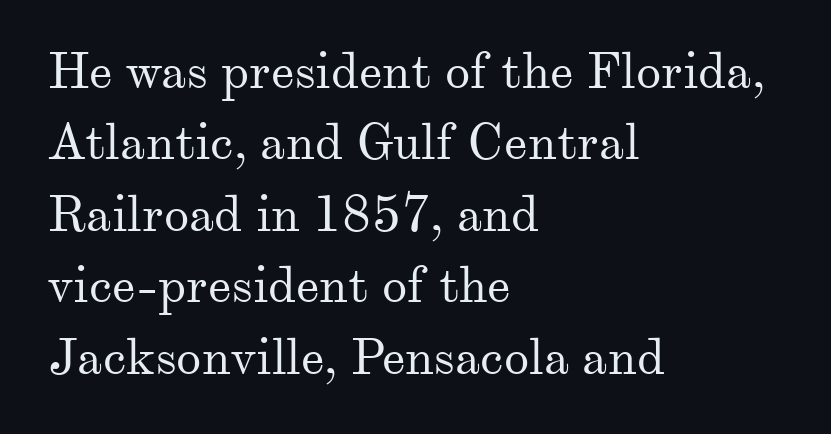
Q: Is the text bold? A: No.
Q: Is the text italic (slanted)? A: No, it is upright.
Q: Is the typeface a serif or a sans-serif typeface? A: Serif.
Q: Is the text underlined? A: No.
Q: How is the paragraph aligned? A: Left-aligned.
Q: Is the spacing between letters normal or unusually wide? A: Normal.
Q: Is the spacing between lines tight, normal or loose? A: Normal.
Q: Width (condensed, normal, or wide)? A: Normal.
Q: Stroke contrast? A: Medium.
Q: x-height? A: Small.
Q: Monospaced? A: No.
